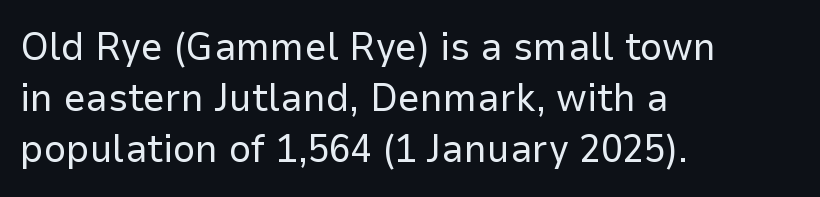
Is this a fixed-width face? No — the glyphs have proportional, varying widths. Letters rest on an invisible, unmarked baseline. The horizontal fit of the characters is conventional and even. Quick note: interline space is typical. Caption: face not bold, strokes unweighted. The rendering anchors every line to the left-hand side.
